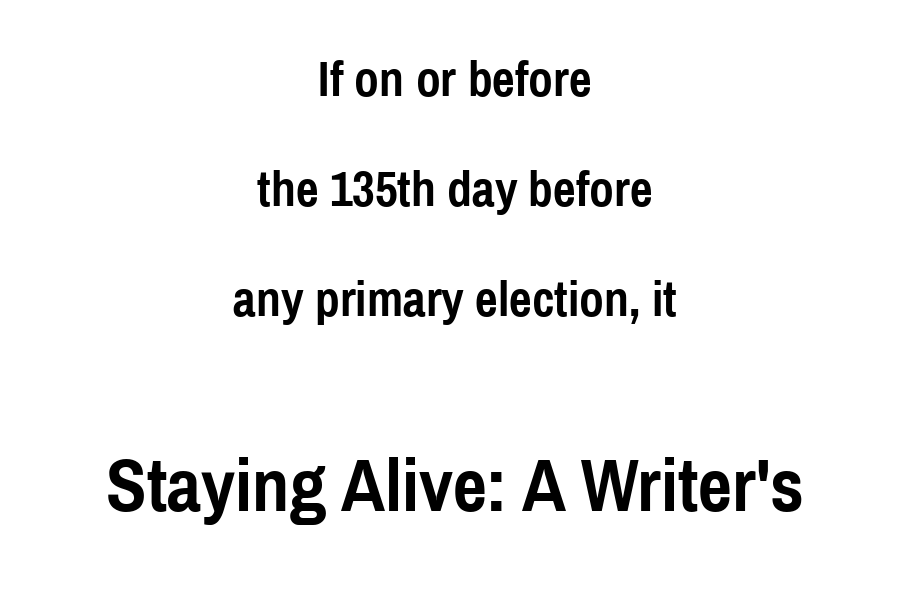
The image shows 75 px semibold, condensed sans-serif type, upright; set centered, loose line spacing (2.2x), normal letter spacing, not underlined; the second (bottom) block is 1.5x larger; a medium x-height.
